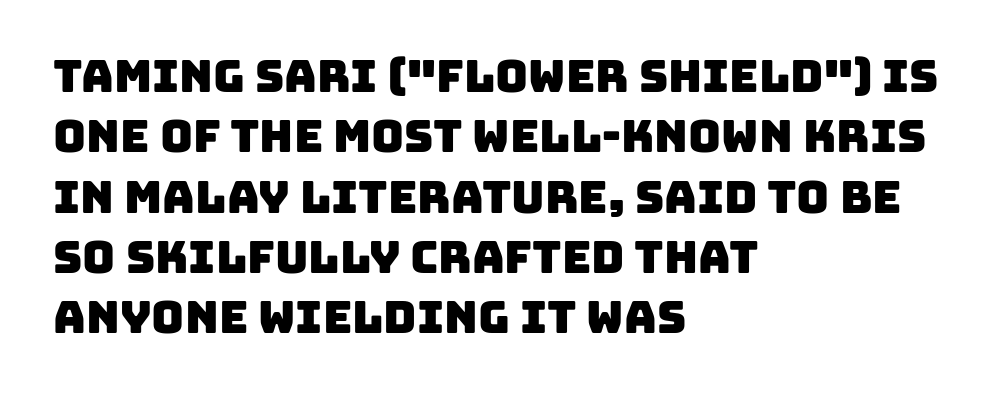
The image shows 45 px sans-serif type; set left-aligned, normal line spacing (1.34x), normal letter spacing, not underlined; low stroke contrast and a large x-height.
